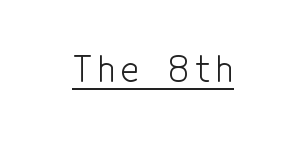
Q: Is the text bold? A: No.
Q: Is the text italic (slanted)? A: No, it is upright.
Q: Is the typeface a serif or a sans-serif typeface? A: Sans-serif.
Q: Is the text underlined? A: Yes.
Q: Width (condensed, normal, or wide)? A: Condensed.
Q: x-height? A: Medium.
Q: Monospaced? A: No.
